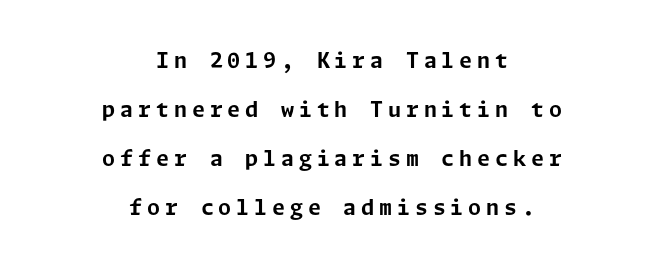
Letter spacing: wide. Any mark beneath the type? The region is blank. A great deal of white space separates one row of letters from the next. Alignment: centered.
